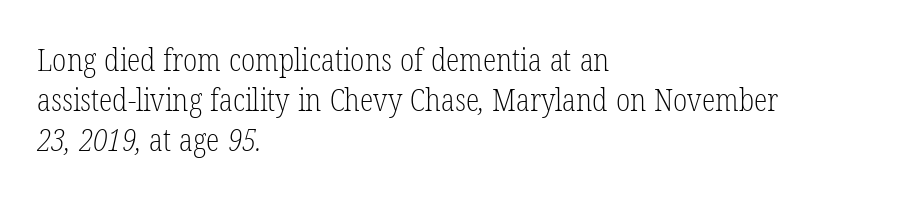
Q: Is the text bold? A: No.
Q: Is the typeface a serif or a sans-serif typeface? A: Serif.
Q: Is the text underlined? A: No.
Q: How is the paragraph aligned? A: Left-aligned.
Q: Is the spacing between letters normal or unusually wide? A: Normal.
Q: Is the spacing between lines tight, normal or loose? A: Normal.
Q: Width (condensed, normal, or wide)? A: Condensed.
Q: Stroke contrast? A: Low.
Q: x-height? A: Medium.
Q: Monospaced? A: No.
